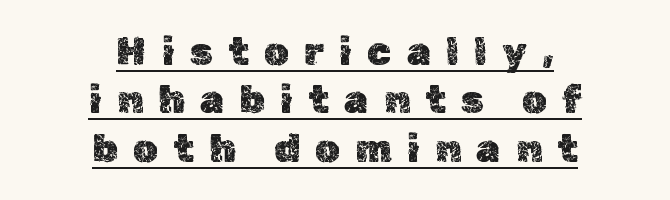
Posture: straight, roman, zero tilt. Check the space under the baseline: a stroke is drawn there. Spacing verdict: proportional, widths tailored to each character. If you folded the block vertically in half, each line would mirror itself in length. The passage shown has open, widely tracked lettering throughout.
